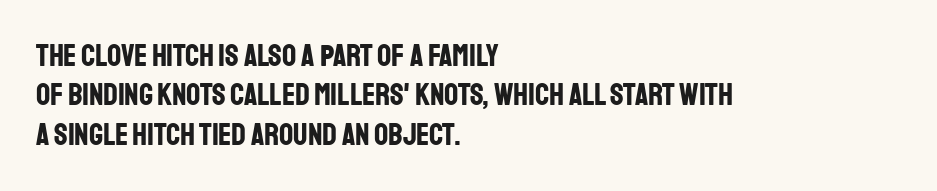
The font family rendered here belongs to the sans-serif group. The paragraph has a hard left edge and a soft right edge. A typesetter would mark this as roman, not italic. Standard letterfit; no display-style spreading of the glyphs. Vertical spacing — default. Compared with an ordinary text face, these strokes are far heavier — a full bold.
